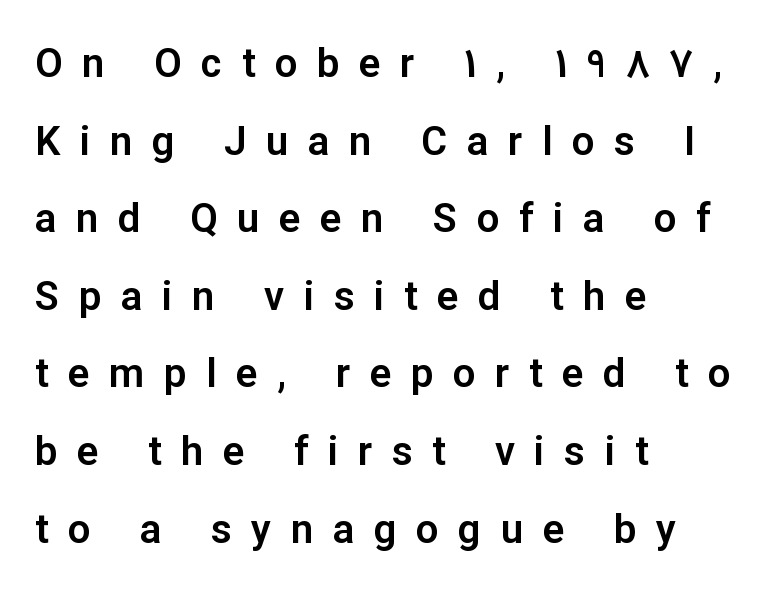
Q: Is the text italic (slanted)? A: No, it is upright.
Q: Is the typeface a serif or a sans-serif typeface? A: Sans-serif.
Q: Is the text underlined? A: No.
Q: How is the paragraph aligned? A: Left-aligned.
Q: Is the spacing between letters normal or unusually wide? A: Unusually wide.
Q: Is the spacing between lines tight, normal or loose? A: Loose.
Q: Width (condensed, normal, or wide)? A: Normal.
Q: Stroke contrast? A: Low.
Q: x-height? A: Medium.
Q: Monospaced? A: No.
